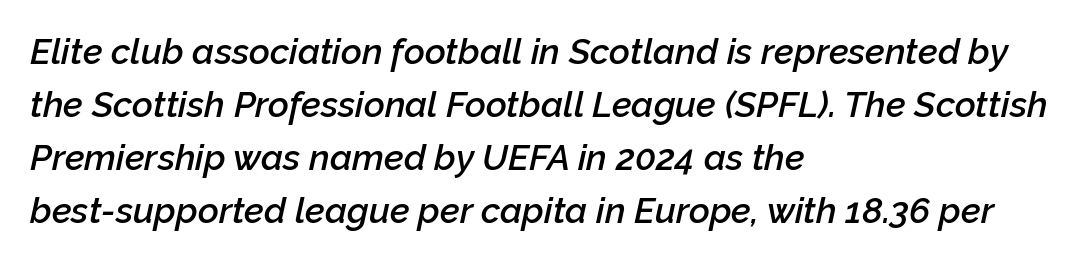
{"italic": "yes", "lean": "right", "slant_degrees": 12, "bold": "semi", "weight": "semibold", "width": "normal", "stroke_contrast": "low", "x_height": "medium", "monospaced": "no", "underline": "no", "align": "left", "line_spacing": "normal", "line_spacing_ratio": 1.47, "letter_spacing": "normal", "letter_spacing_em": 0.0, "glyph_px": 36}
